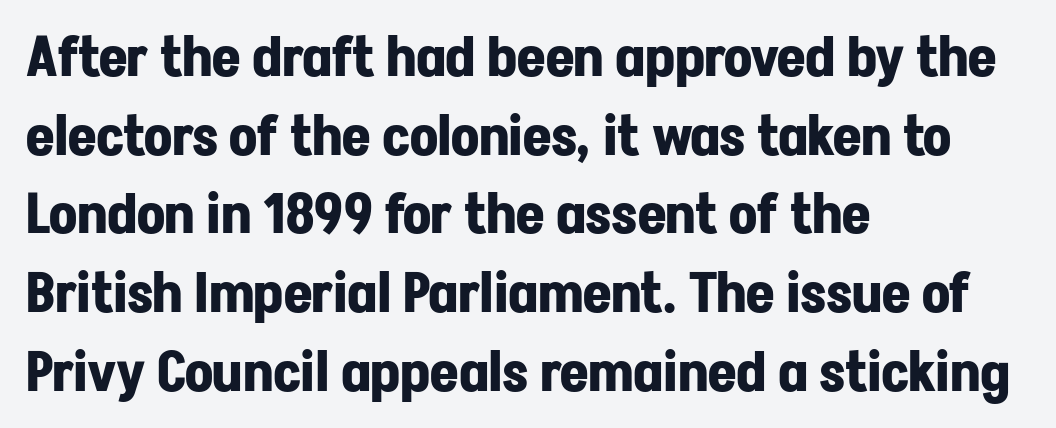
{"serif": "no", "italic": "no", "bold": "yes", "weight": "bold", "width": "normal", "stroke_contrast": "low", "x_height": "medium", "monospaced": "no", "underline": "no", "align": "left", "line_spacing": "normal", "line_spacing_ratio": 1.43, "letter_spacing": "normal", "letter_spacing_em": 0.0, "glyph_px": 55}
